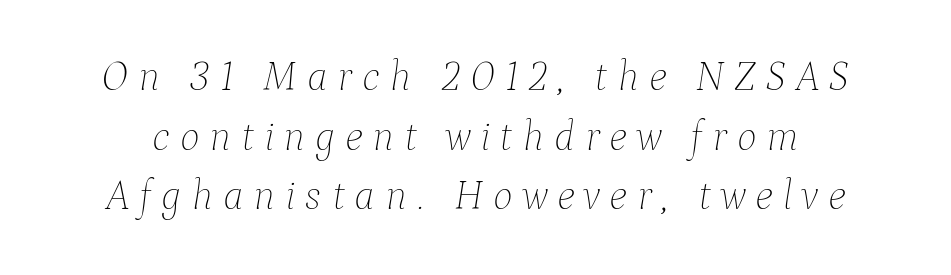
Compared with a typical body face, this is equally light or lighter still. Slant detected: the letters are inclined. The gaps between neighbouring characters are conspicuously large. The passage shown is typed in a proportional face where columns would drift. A normal amount of white space separates one row of letters from the next.
